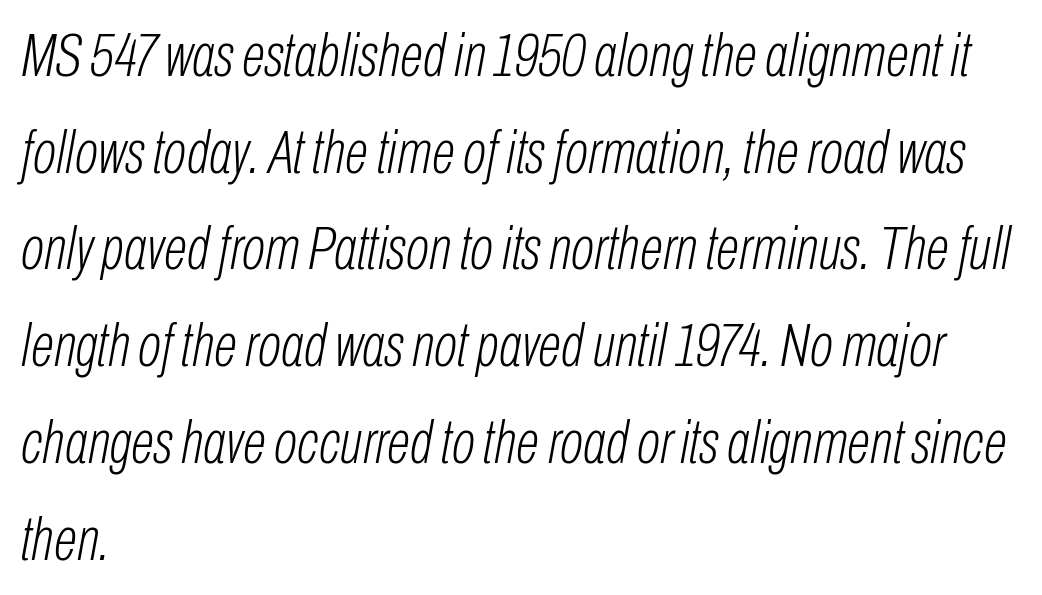
The passage is arranged the way most books set body copy — flush left. These glyphs show unthickened strokes, regular width or finer. Varying glyph widths throughout — classic text-font behaviour. Italic? Definitely — the glyphs are oblique.
